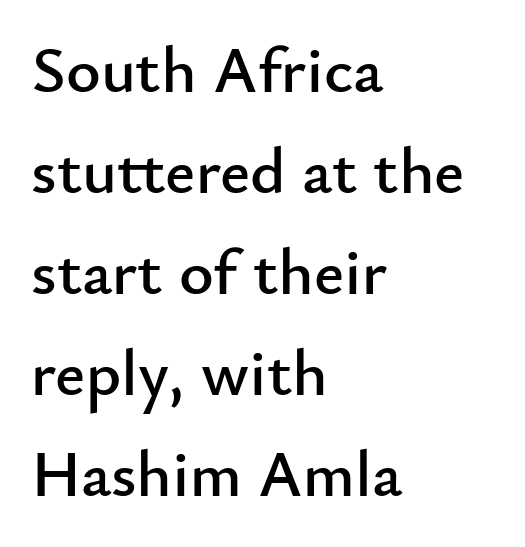
These lines are composed in type without serifs. The letterforms sit shoulder to shoulder at normal distance. Leading matches the norm, producing a regular column. Vertical strokes here are truly vertical. Glance below the letters and you will spot only blank space.
